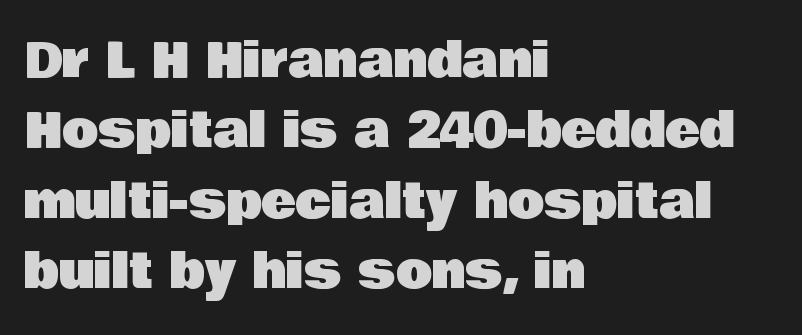
Do the characters align in a grid? No, the font is proportional. In terms of leading, this rendering sits right in the middle. Italic? Not at all — the glyphs are vertical. Regarding serifs, this sample does without them. Each row of text sits above clean, open space.
